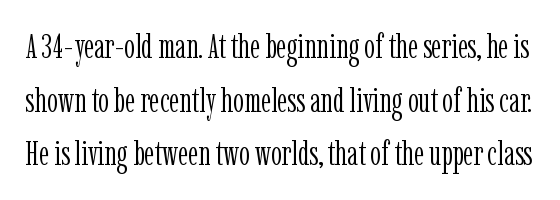
Q: Is the text bold? A: No.
Q: Is the text italic (slanted)? A: No, it is upright.
Q: Is the typeface a serif or a sans-serif typeface? A: Serif.
Q: Is the text underlined? A: No.
Q: Is the spacing between letters normal or unusually wide? A: Normal.
Q: Is the spacing between lines tight, normal or loose? A: Normal.
Q: Width (condensed, normal, or wide)? A: Condensed.
Q: Stroke contrast? A: Low.
Q: x-height? A: Medium.
Q: Monospaced? A: No.
